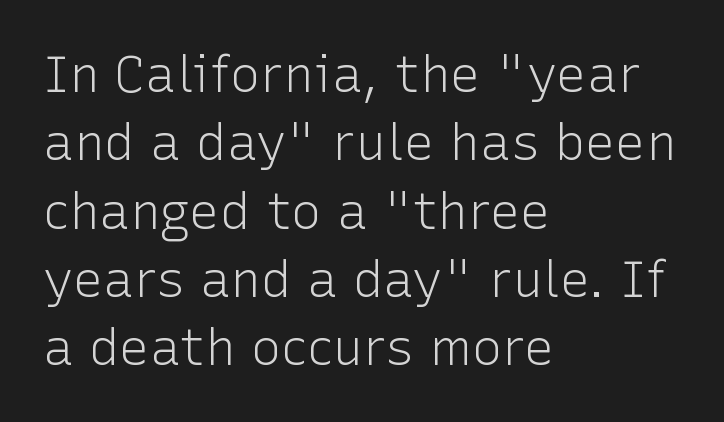
The letters advance in unequal steps, a hallmark of proportional type. The lettering holds an erect, upright posture throughout. The type is set solid horizontally, with unmodified tracking. Serifs: no, the terminals of the letterforms are clean. Ink coverage per letter is moderate at most.
